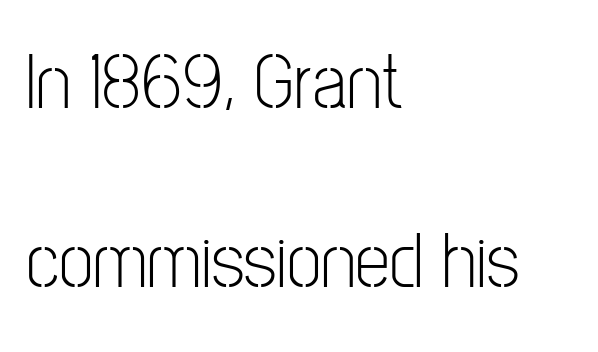
In terms of letterspacing, this is plain default setting. The typography opts for an upright posture over an oblique one. Underline: absent. Line starts are locked; line ends wander. The designer went with a sans here, leaving each stem footless. The strokes carry an ordinary text weight at most.
